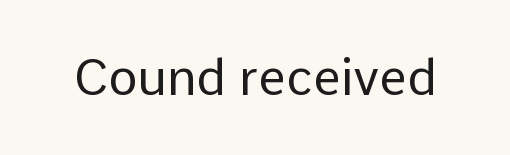
Regarding serifs, this sample does without them. Varying glyph widths throughout — classic text-font behaviour. Vertical stems look standard width or narrower in stroke. This rendering leaves character spacing at its baseline value. This is roman type, the default non-slanted kind.
